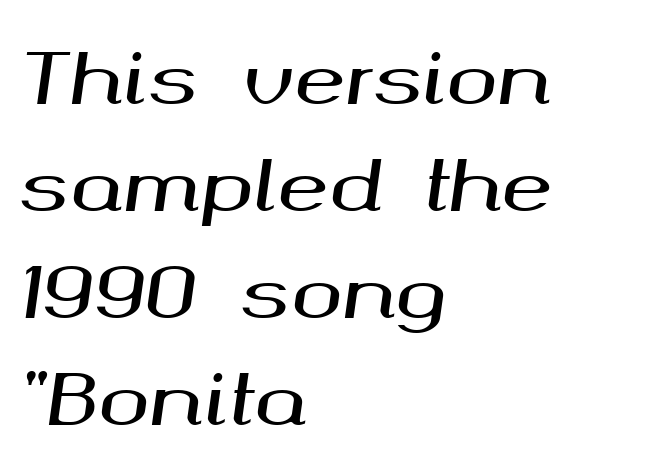
Notice how the passage keeps a crisp vertical edge on the left only. Posture: slanted. Here the designer chose a conventional face with non-uniform glyph widths. How are the letters spaced? Ordinarily, with no added tracking. Does the leading feel generous? No, just average. Descenders are the only things crossing below the line.
